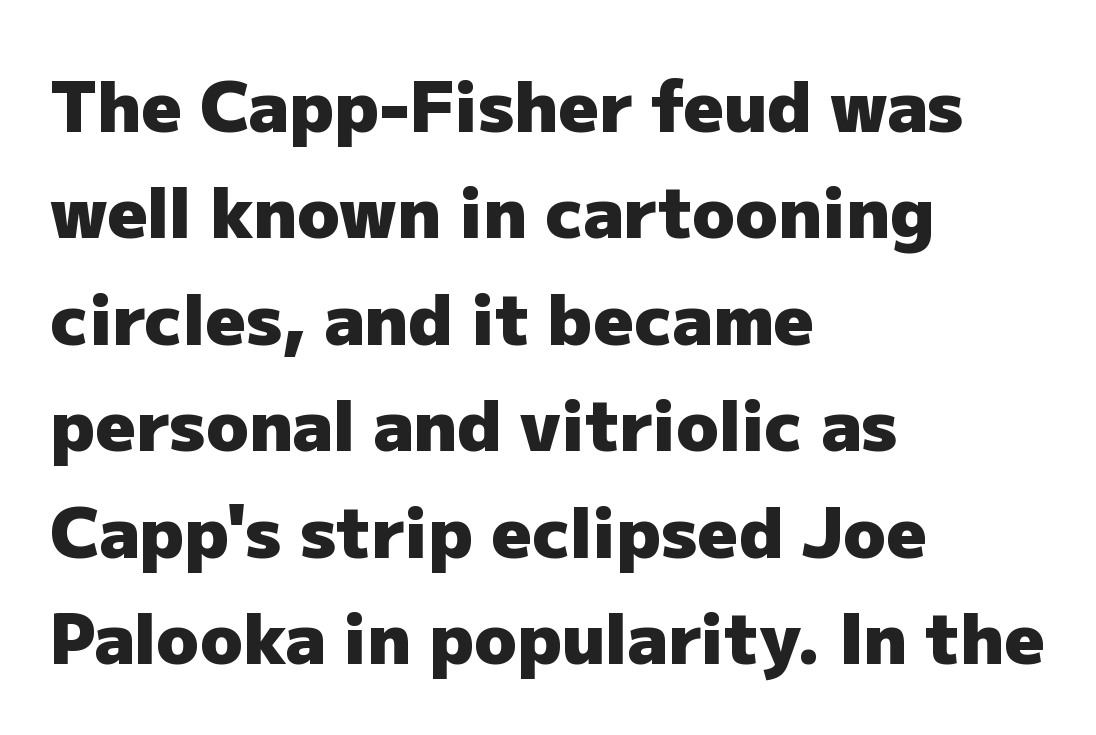
The image shows 70 px heavy sans-serif type, upright; set left-aligned, normal line spacing (1.52x), normal letter spacing, not underlined; low stroke contrast and a medium x-height.
